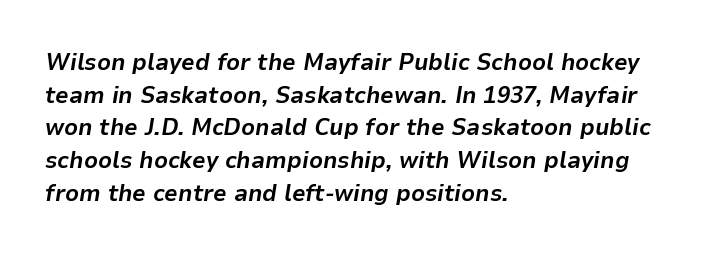
Q: Is the text bold? A: Yes.
Q: Is the text italic (slanted)? A: Yes, it leans right by about 9 degrees.
Q: Is the text underlined? A: No.
Q: How is the paragraph aligned? A: Left-aligned.
Q: Is the spacing between letters normal or unusually wide? A: Normal.
Q: Is the spacing between lines tight, normal or loose? A: Normal.
